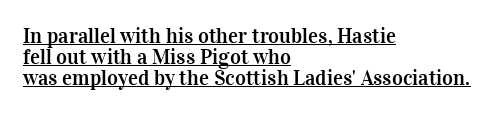
Q: Is the text italic (slanted)? A: No, it is upright.
Q: Is the text underlined? A: Yes.
Q: How is the paragraph aligned? A: Left-aligned.
Q: Is the spacing between letters normal or unusually wide? A: Normal.
Q: Is the spacing between lines tight, normal or loose? A: Tight.
